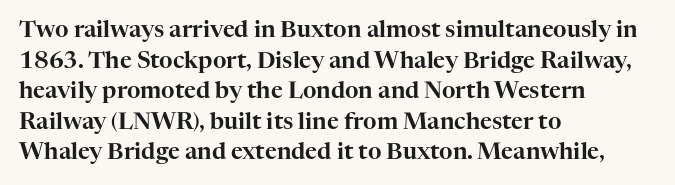
{"italic": "no", "underline": "no", "align": "left", "line_spacing": "normal", "line_spacing_ratio": 1.33, "letter_spacing": "normal", "letter_spacing_em": 0.0, "glyph_px": 23}
